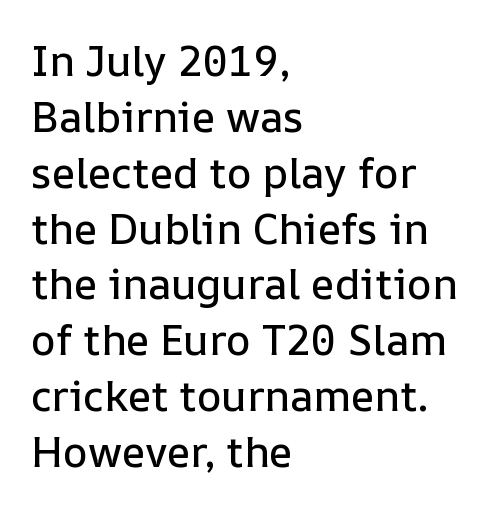
Standard letterfit; no display-style spreading of the glyphs. Each letter keeps its own natural width here, so spacing adapts to shape. A classic flush-left, rag-right setting is used for this passage. Upright lettering throughout.
